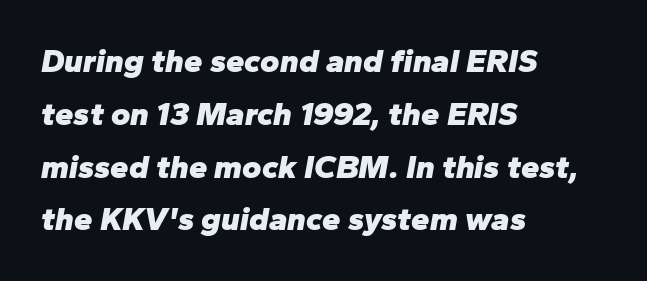
{"italic": "yes", "lean": "right", "slant_degrees": 10, "bold": "yes", "weight": "heavy", "width": "normal", "stroke_contrast": "low", "x_height": "medium", "monospaced": "no", "underline": "no", "align": "left", "line_spacing": "normal", "line_spacing_ratio": 1.6, "letter_spacing": "normal", "letter_spacing_em": 0.0, "glyph_px": 33}
